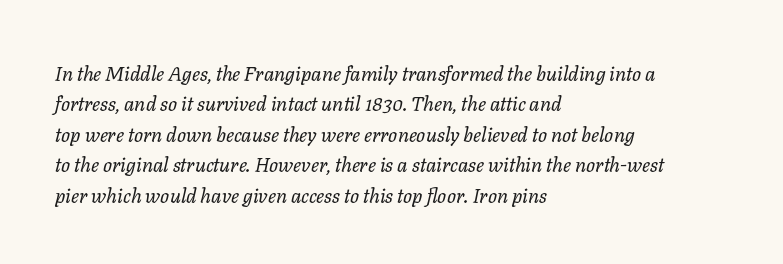
{"italic": "yes", "lean": "right", "slant_degrees": 11, "bold": "no", "underline": "no", "align": "left", "line_spacing": "normal", "line_spacing_ratio": 1.52, "letter_spacing": "normal", "letter_spacing_em": 0.0, "glyph_px": 20}
